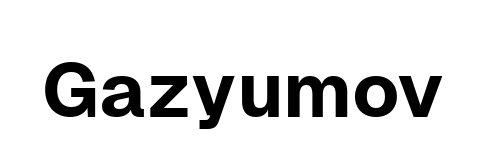
Q: Is the text italic (slanted)? A: No, it is upright.
Q: Is the typeface a serif or a sans-serif typeface? A: Sans-serif.
Q: Is the text underlined? A: No.
Q: Is the spacing between letters normal or unusually wide? A: Normal.
Q: Width (condensed, normal, or wide)? A: Normal.
Q: Stroke contrast? A: Low.
Q: x-height? A: Medium.
Q: Monospaced? A: No.
